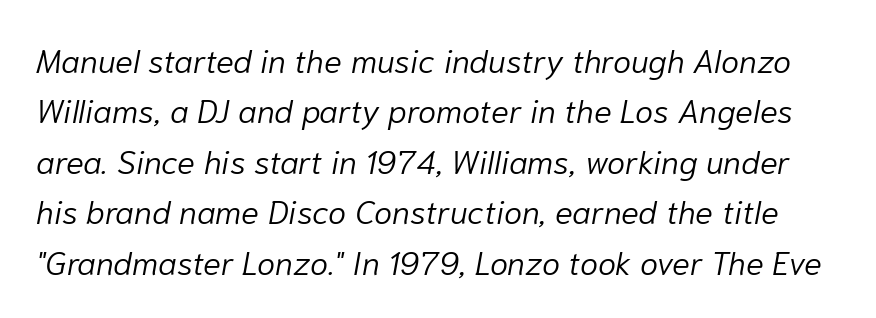
The image shows 33 px light type, italic (leaning right); set normal line spacing (1.53x), normal letter spacing, not underlined; low stroke contrast and a medium x-height.
